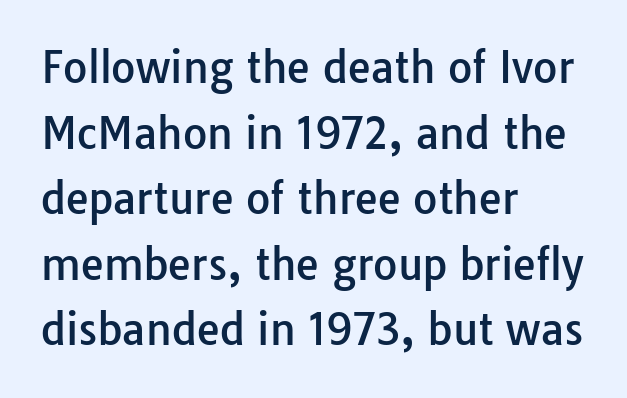
{"serif": "no", "italic": "no", "width": "normal", "stroke_contrast": "low", "x_height": "medium", "monospaced": "no", "underline": "no", "align": "left", "line_spacing": "normal", "line_spacing_ratio": 1.56, "letter_spacing": "normal", "letter_spacing_em": 0.0, "glyph_px": 42}
